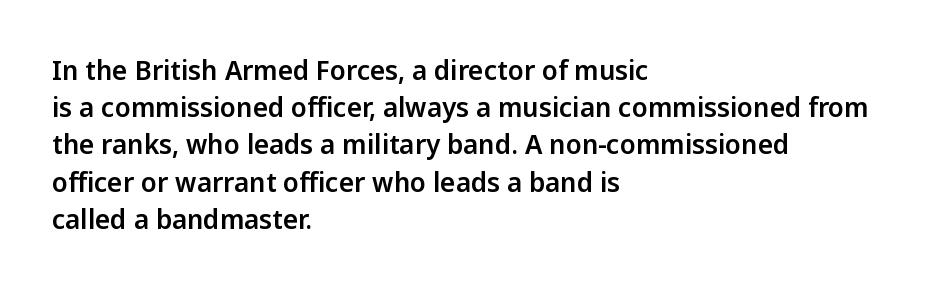
The passage is arranged the way most books set body copy — flush left. No extra tracking has been applied to these lines. You can tell it's not italic because the verticals are truly vertical. The leading is moderate, giving the passage an even texture. The specimen omits any rule beneath the text block's lines.
